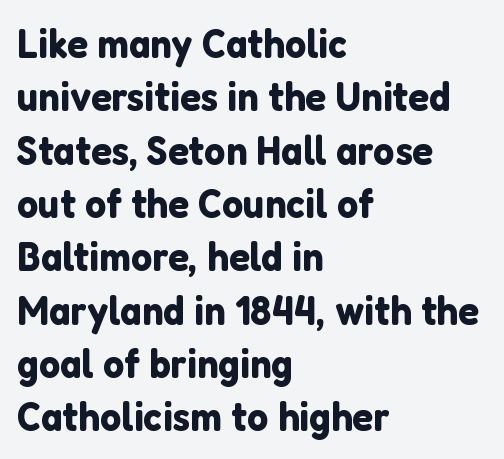
The image shows 42 px sans-serif type, upright; set left-aligned, normal line spacing (1.27x), normal letter spacing, not underlined; low stroke contrast and a medium x-height.
